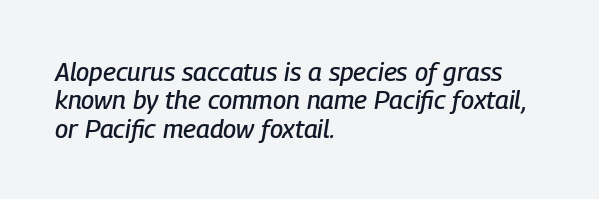
{"italic": "yes", "lean": "right", "slant_degrees": 9, "underline": "no", "align": "left", "line_spacing": "tight", "line_spacing_ratio": 1.09, "letter_spacing": "normal", "letter_spacing_em": 0.0, "glyph_px": 26}
